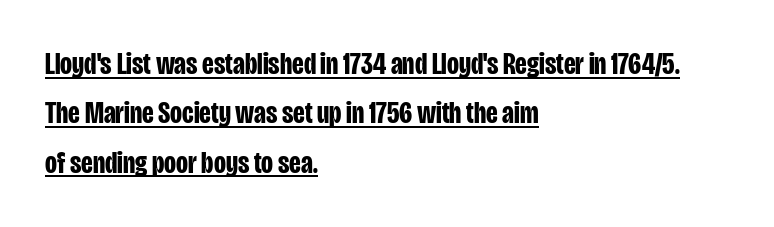
{"serif": "no", "italic": "no", "bold": "yes", "weight": "bold", "width": "condensed", "stroke_contrast": "low", "x_height": "large", "monospaced": "no", "underline": "yes", "align": "left", "line_spacing": "normal", "line_spacing_ratio": 1.59, "letter_spacing": "normal", "letter_spacing_em": 0.0, "glyph_px": 31}
